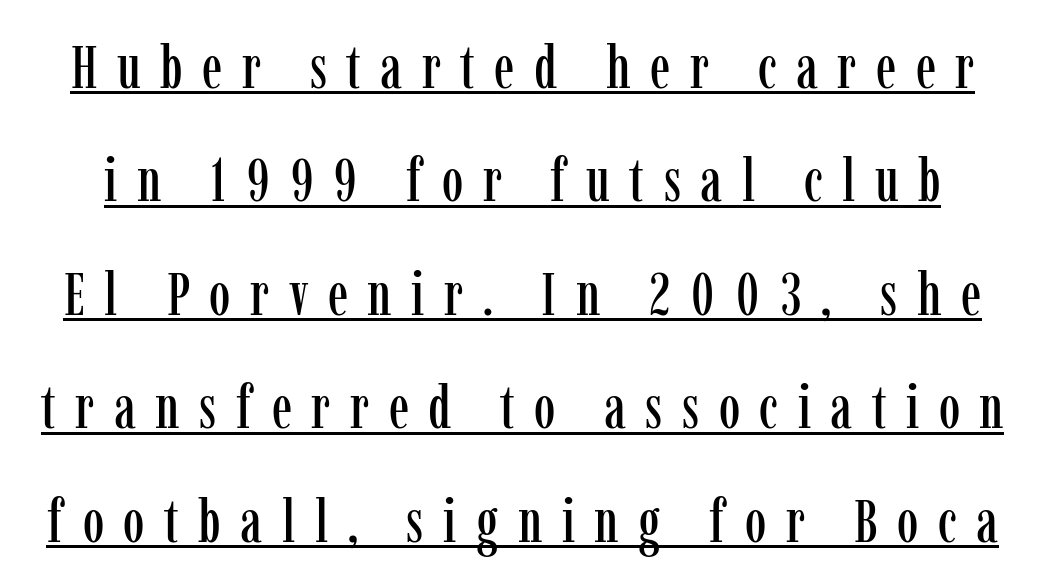
{"serif": "yes", "italic": "no", "width": "condensed", "stroke_contrast": "low", "x_height": "medium", "monospaced": "no", "underline": "yes", "line_spacing_ratio": 1.86, "letter_spacing": "wide", "letter_spacing_em": 0.32, "glyph_px": 61}
